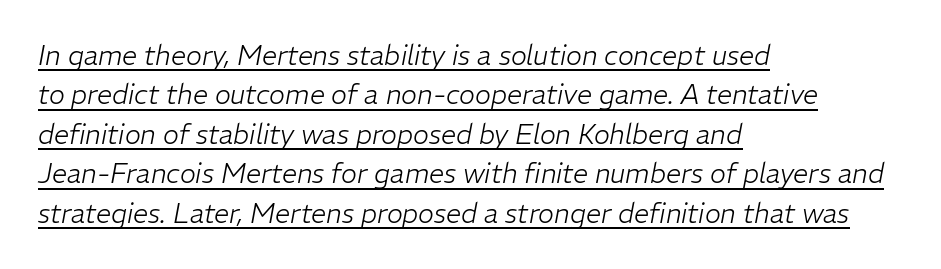
The image shows 27 px text type, italic (leaning right); set left-aligned, normal line spacing (1.46x), normal letter spacing, underlined.
